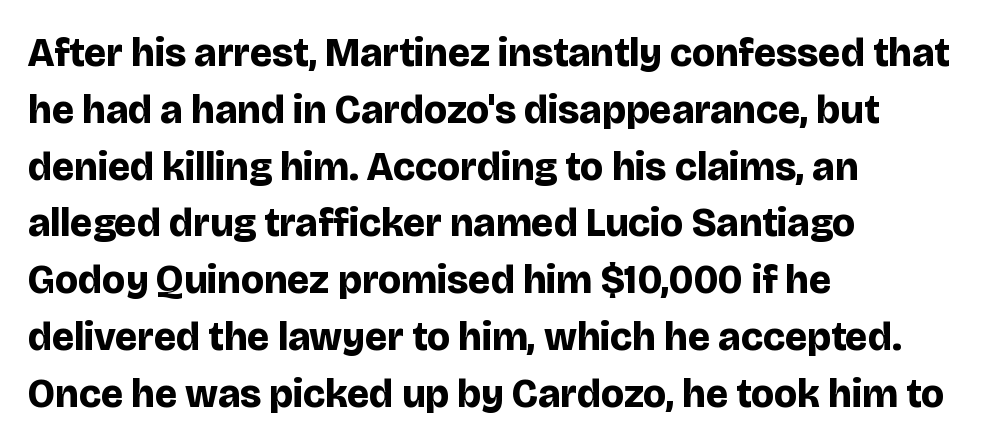
Compared with typical paragraphs, the rows here are spaced about the same. Is this a fixed-width face? No — the glyphs have proportional, varying widths. The font is running at its bold setting. Rule under the text: the space is simply empty. Tracking value appears to be zero — textbook default spacing. Casual observation: everything's shoved over to the left.
